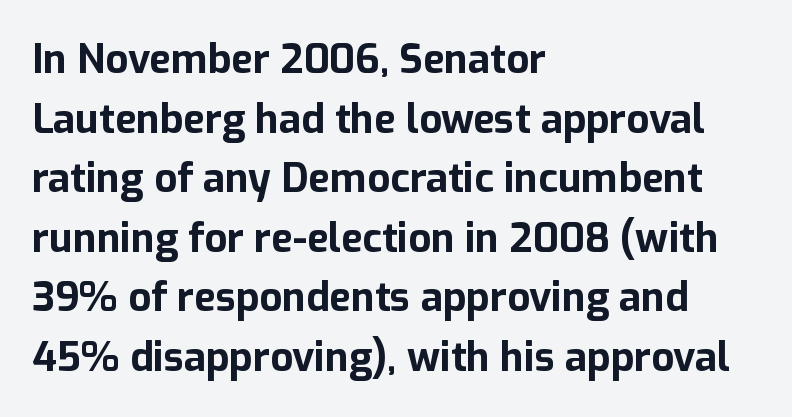
Q: Is the text bold? A: Yes.
Q: Is the text italic (slanted)? A: No, it is upright.
Q: Is the typeface a serif or a sans-serif typeface? A: Sans-serif.
Q: Is the text underlined? A: No.
Q: How is the paragraph aligned? A: Left-aligned.
Q: Is the spacing between letters normal or unusually wide? A: Normal.
Q: Is the spacing between lines tight, normal or loose? A: Normal.
Q: Width (condensed, normal, or wide)? A: Normal.
Q: Stroke contrast? A: Low.
Q: x-height? A: Medium.
Q: Monospaced? A: No.
